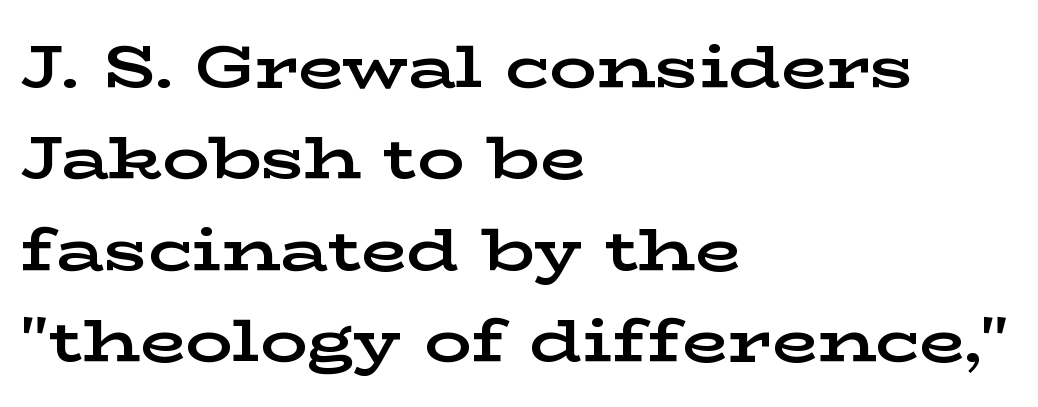
The image shows 59 px bold, wide serif type, upright; set left-aligned, normal line spacing (1.55x), normal letter spacing, not underlined; low stroke contrast and a medium x-height.
